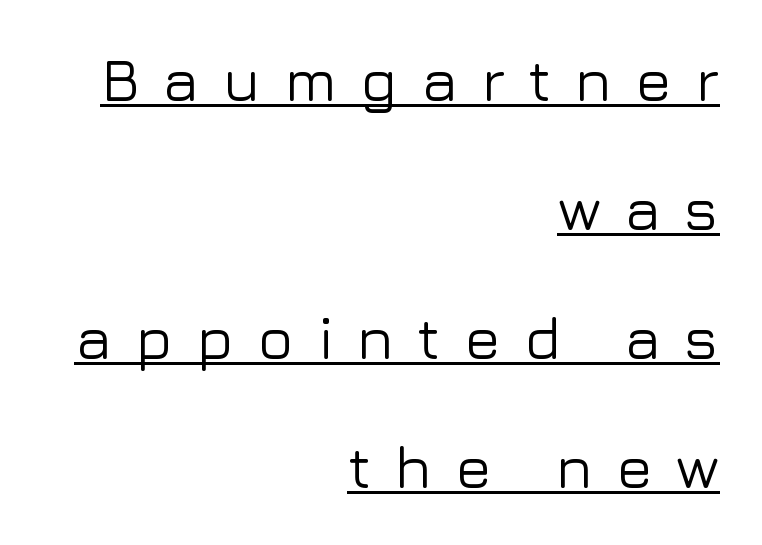
Q: Is the text italic (slanted)? A: No, it is upright.
Q: Is the typeface a serif or a sans-serif typeface? A: Sans-serif.
Q: Is the text underlined? A: Yes.
Q: How is the paragraph aligned? A: Right-aligned.
Q: Is the spacing between letters normal or unusually wide? A: Unusually wide.
Q: Is the spacing between lines tight, normal or loose? A: Loose.
Q: Width (condensed, normal, or wide)? A: Normal.
Q: Stroke contrast? A: Low.
Q: x-height? A: Medium.
Q: Monospaced? A: No.
